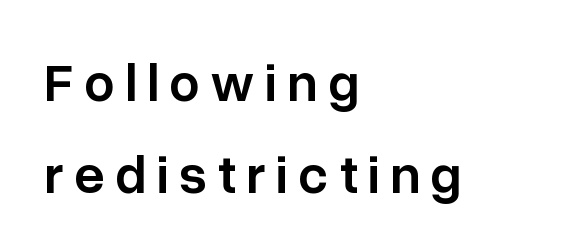
{"serif": "no", "italic": "no", "bold": "semi", "weight": "semibold", "width": "normal", "stroke_contrast": "low", "x_height": "medium", "monospaced": "no", "underline": "no", "align": "left", "line_spacing": "normal", "line_spacing_ratio": 1.7, "glyph_px": 54}
